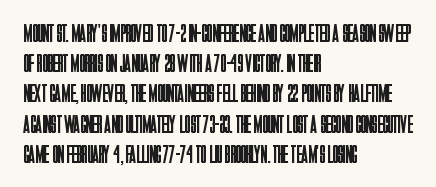
{"italic": "no", "bold": "no", "underline": "no", "align": "left", "line_spacing_ratio": 1.21, "letter_spacing": "normal", "letter_spacing_em": 0.0, "glyph_px": 25}
